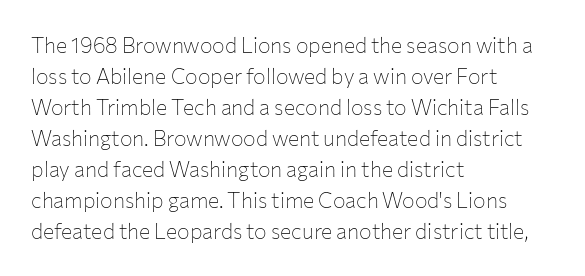
The image shows 21 px text type, upright; set left-aligned, normal line spacing (1.48x), normal letter spacing, not underlined.
